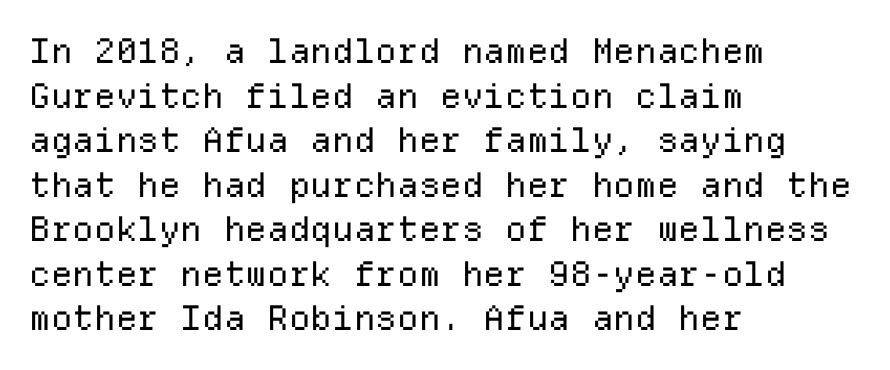
Spacing verdict: monospaced, one width for all characters. Stroke terminals: plain, sans-serif. Any mark beneath the type? The region is blank. It's the straight-up-and-down kind of type.
